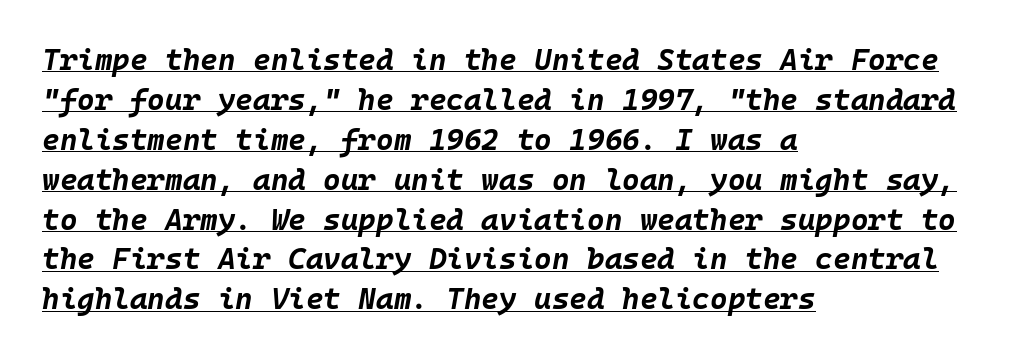
Q: Is the text bold? A: Yes.
Q: Is the text italic (slanted)? A: Yes, it leans right by about 10 degrees.
Q: Is the text underlined? A: Yes.
Q: How is the paragraph aligned? A: Left-aligned.
Q: Is the spacing between letters normal or unusually wide? A: Normal.
Q: Is the spacing between lines tight, normal or loose? A: Normal.
Q: Width (condensed, normal, or wide)? A: Normal.
Q: Stroke contrast? A: Low.
Q: x-height? A: Large.
Q: Monospaced? A: Yes.
